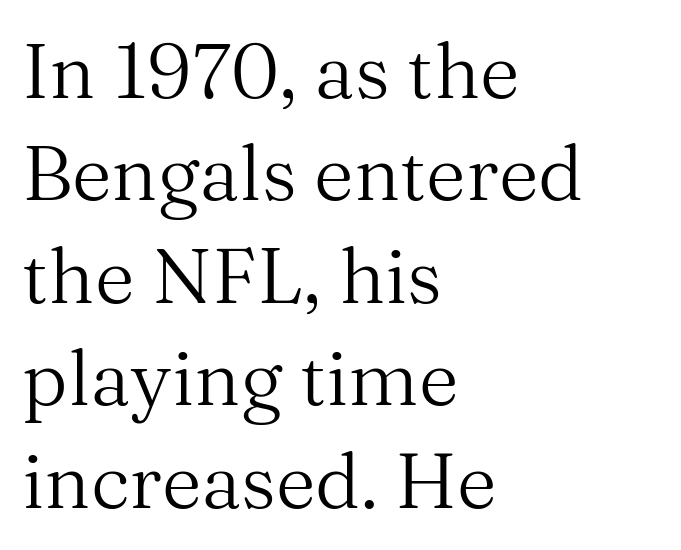
The image shows 77 px regular-weight serif type, upright; set left-aligned, normal line spacing (1.33x), normal letter spacing, not underlined; medium stroke contrast and a medium x-height.
